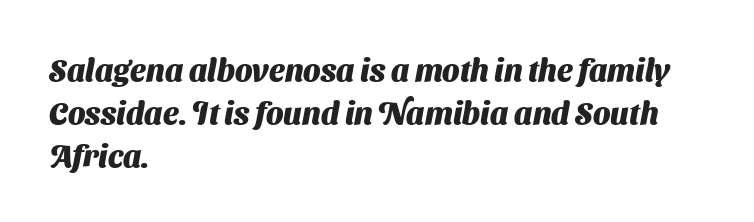
Q: Is the text bold? A: Yes.
Q: Is the typeface a serif or a sans-serif typeface? A: Sans-serif.
Q: Is the text underlined? A: No.
Q: How is the paragraph aligned? A: Left-aligned.
Q: Is the spacing between letters normal or unusually wide? A: Normal.
Q: Is the spacing between lines tight, normal or loose? A: Normal.
Q: Width (condensed, normal, or wide)? A: Normal.
Q: Stroke contrast? A: Medium.
Q: x-height? A: Medium.
Q: Monospaced? A: No.
